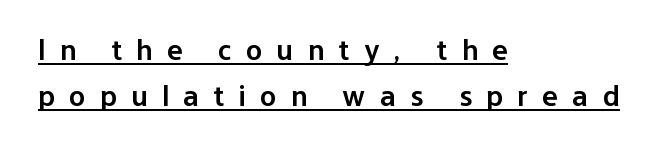
Q: Is the text bold? A: Semi-bold.
Q: Is the text italic (slanted)? A: No, it is upright.
Q: Is the typeface a serif or a sans-serif typeface? A: Sans-serif.
Q: Is the text underlined? A: Yes.
Q: How is the paragraph aligned? A: Left-aligned.
Q: Is the spacing between letters normal or unusually wide? A: Unusually wide.
Q: Is the spacing between lines tight, normal or loose? A: Normal.
Q: Width (condensed, normal, or wide)? A: Normal.
Q: Stroke contrast? A: Low.
Q: x-height? A: Medium.
Q: Monospaced? A: No.
